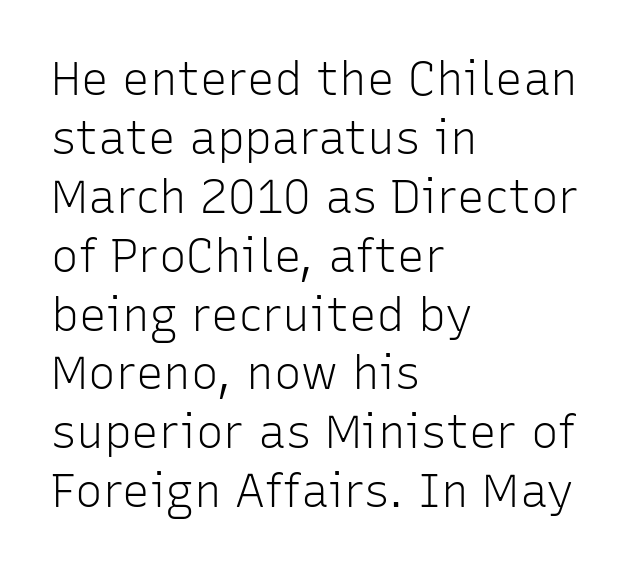
The image shows 46 px light sans-serif type, upright; set left-aligned, normal line spacing (1.28x), normal letter spacing, not underlined; low stroke contrast and a medium x-height.
